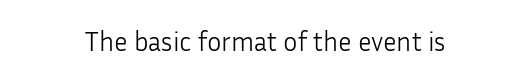
Q: Is the text bold? A: No.
Q: Is the text italic (slanted)? A: No, it is upright.
Q: Is the text underlined? A: No.
Q: How is the paragraph aligned? A: Centered.
Q: Is the spacing between letters normal or unusually wide? A: Normal.
